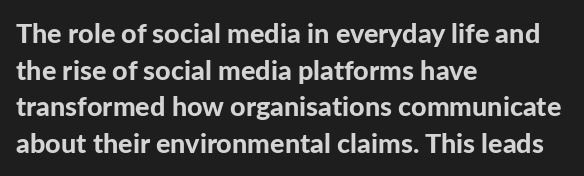
The image shows 27 px bold type, upright; set left-aligned, normal line spacing (1.36x), normal letter spacing, not underlined.
